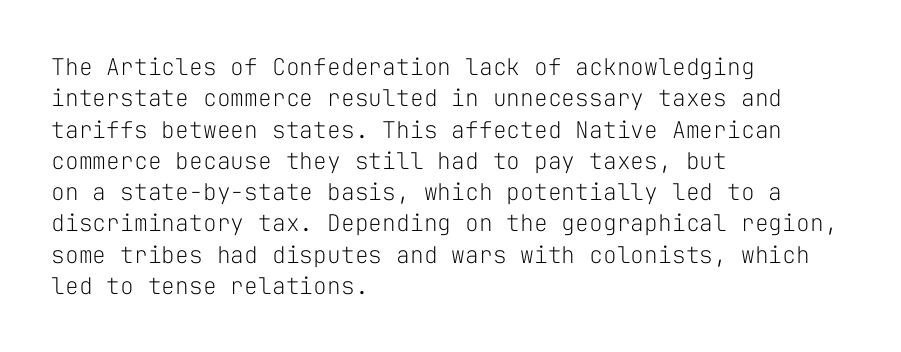
{"italic": "no", "bold": "no", "underline": "no", "align": "left", "line_spacing": "normal", "line_spacing_ratio": 1.36, "letter_spacing": "normal", "letter_spacing_em": 0.0, "glyph_px": 23}
